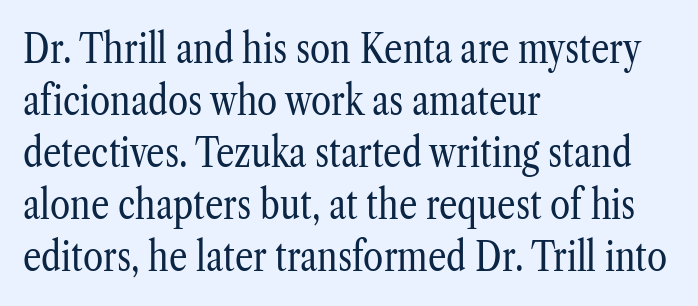
{"serif": "yes", "italic": "no", "bold": "no", "weight": "regular", "width": "condensed", "stroke_contrast": "low", "x_height": "medium", "monospaced": "no", "underline": "no", "align": "left", "line_spacing": "normal", "line_spacing_ratio": 1.27, "letter_spacing": "normal", "letter_spacing_em": 0.0, "glyph_px": 41}
